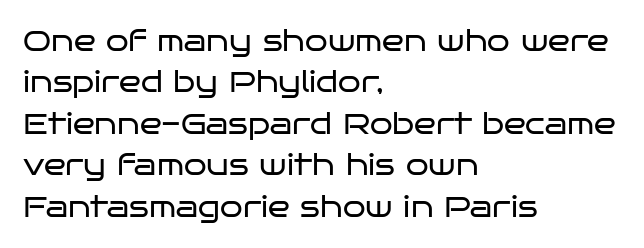
The image shows 29 px regular-weight, wide sans-serif type, upright; set left-aligned, normal line spacing (1.43x), normal letter spacing, not underlined; low stroke contrast and a large x-height.
